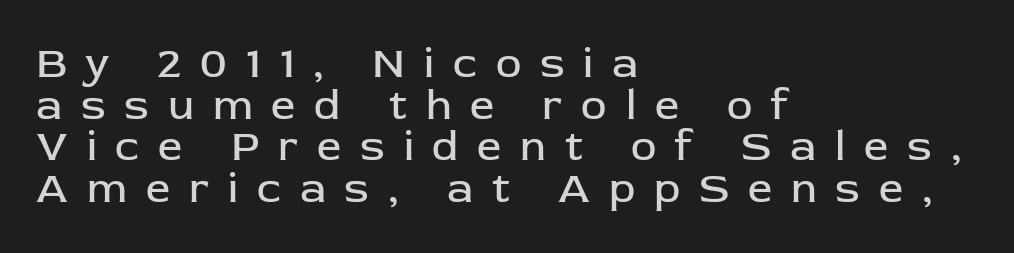
Q: Is the text bold? A: No.
Q: Is the text italic (slanted)? A: No, it is upright.
Q: Is the typeface a serif or a sans-serif typeface? A: Sans-serif.
Q: Is the text underlined? A: No.
Q: How is the paragraph aligned? A: Left-aligned.
Q: Is the spacing between letters normal or unusually wide? A: Unusually wide.
Q: Is the spacing between lines tight, normal or loose? A: Tight.
Q: Width (condensed, normal, or wide)? A: Normal.
Q: Stroke contrast? A: Low.
Q: x-height? A: Medium.
Q: Monospaced? A: No.
